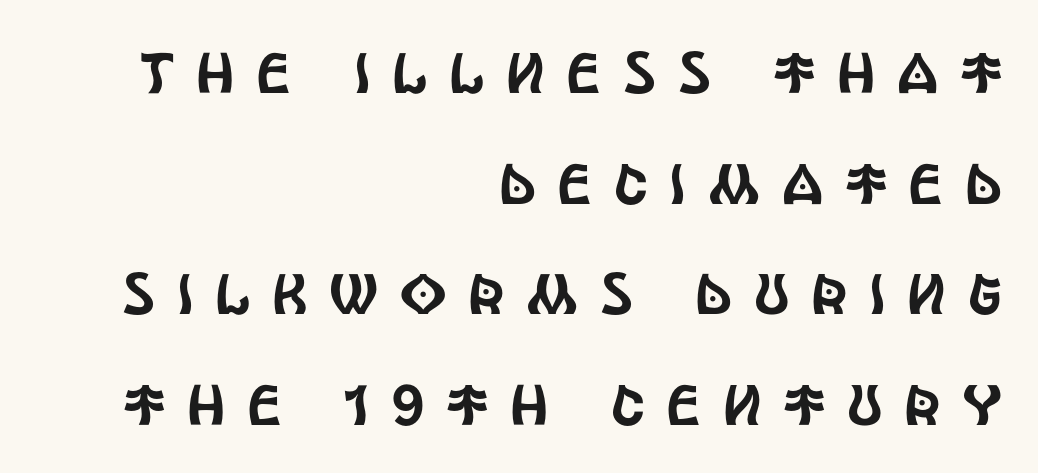
The image shows 57 px condensed sans-serif type, upright; set right-aligned, loose line spacing (1.94x), unusually wide letter spacing (+0.38 em), not underlined; a large x-height.
